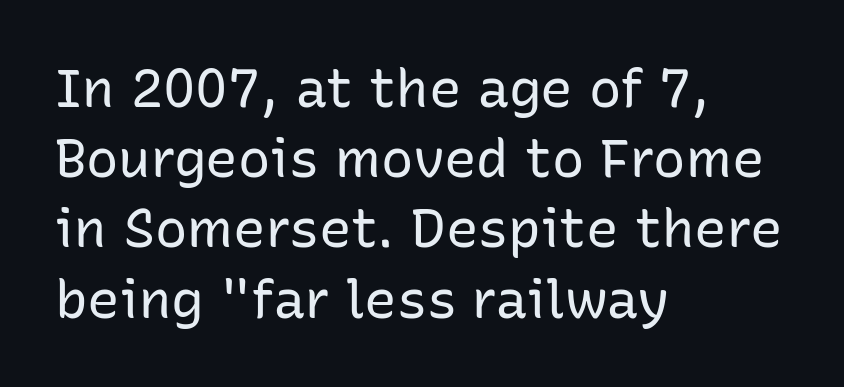
The face used here is rendered with its standard letterfit. In terms of posture, this sample is upright. Type without underlining. Heaviness? Minimal to ordinary, like unemphasized prose. Reading down the column, the eye jumps a familiar distance to each next line.
